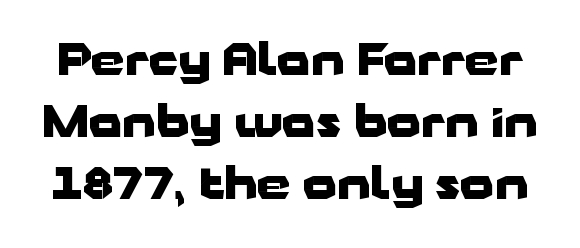
Q: Is the text bold? A: Yes.
Q: Is the text italic (slanted)? A: No, it is upright.
Q: Is the typeface a serif or a sans-serif typeface? A: Sans-serif.
Q: Is the text underlined? A: No.
Q: Is the spacing between letters normal or unusually wide? A: Normal.
Q: Is the spacing between lines tight, normal or loose? A: Normal.
Q: Width (condensed, normal, or wide)? A: Wide.
Q: Stroke contrast? A: Low.
Q: x-height? A: Medium.
Q: Monospaced? A: No.
